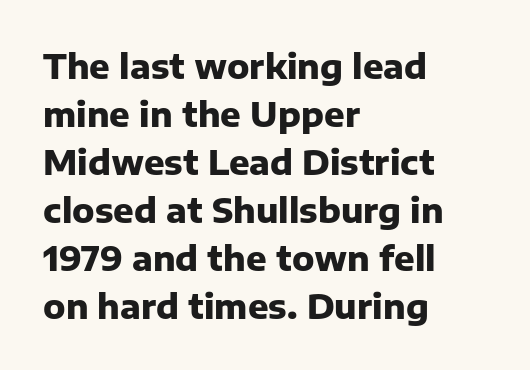
{"serif": "no", "italic": "no", "bold": "yes", "weight": "heavy", "width": "normal", "stroke_contrast": "low", "x_height": "medium", "monospaced": "no", "underline": "no", "align": "left", "line_spacing": "normal", "line_spacing_ratio": 1.41, "letter_spacing": "normal", "letter_spacing_em": 0.0, "glyph_px": 34}
